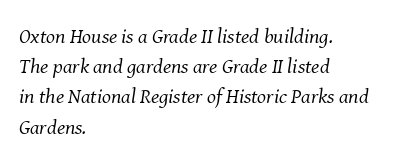
The image shows 21 px text type, italic (leaning right); set left-aligned, normal line spacing (1.44x), normal letter spacing, not underlined.
